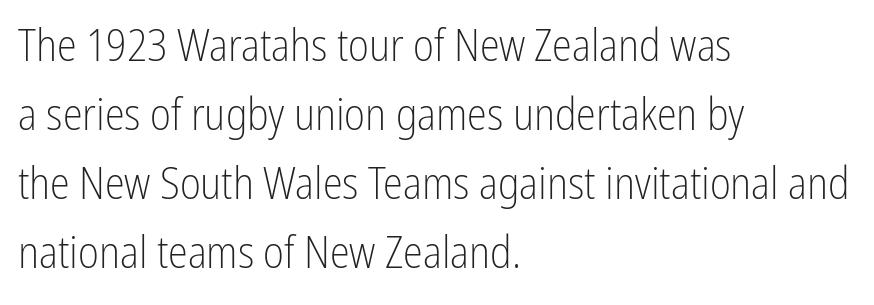
{"serif": "no", "italic": "no", "bold": "no", "weight": "light", "width": "condensed", "stroke_contrast": "low", "x_height": "medium", "monospaced": "no", "underline": "no", "align": "left", "line_spacing": "normal", "line_spacing_ratio": 1.53, "letter_spacing": "normal", "letter_spacing_em": 0.0, "glyph_px": 45}
